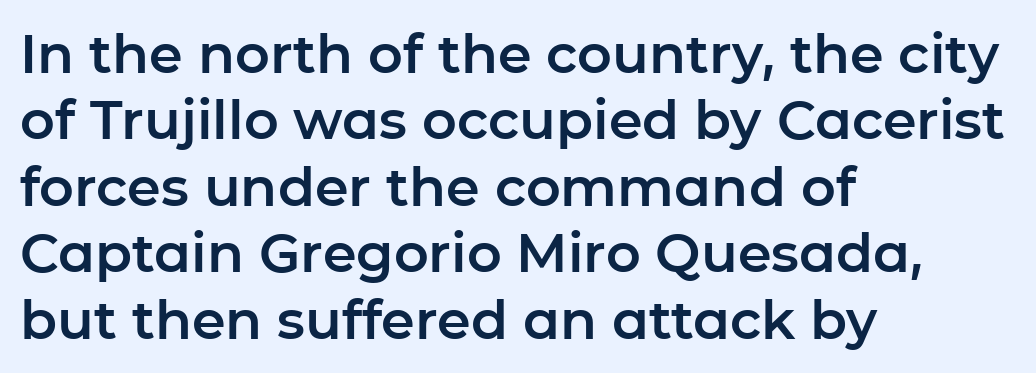
Q: Is the text italic (slanted)? A: No, it is upright.
Q: Is the typeface a serif or a sans-serif typeface? A: Sans-serif.
Q: Is the text underlined? A: No.
Q: How is the paragraph aligned? A: Left-aligned.
Q: Is the spacing between letters normal or unusually wide? A: Normal.
Q: Width (condensed, normal, or wide)? A: Normal.
Q: Stroke contrast? A: Low.
Q: x-height? A: Medium.
Q: Monospaced? A: No.
